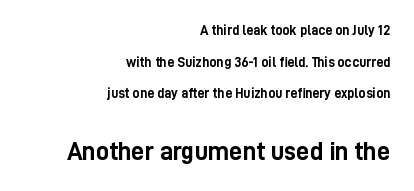
{"italic": "no", "bold": "yes", "underline": "no", "align": "right", "line_spacing": "loose", "line_spacing_ratio": 2.26, "letter_spacing": "normal", "letter_spacing_em": 0.0, "larger_block": "second", "size_ratio": 1.86, "glyph_px": 26}
